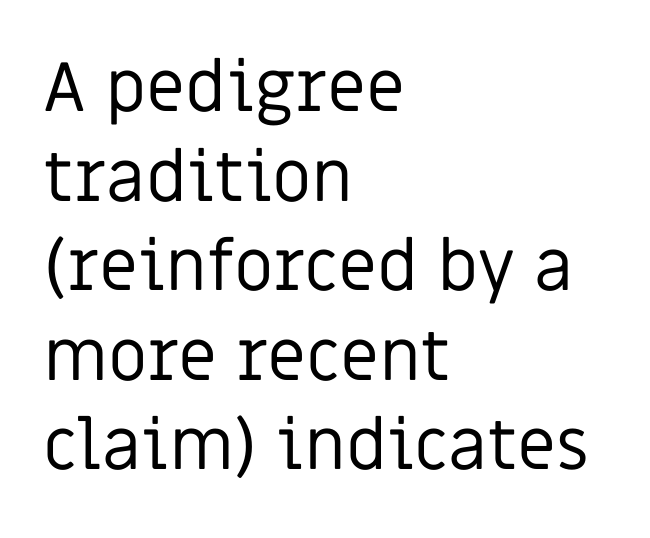
Is there any slant? The stems are plumb. Rows of type keep a routine distance in the vertical direction. This sample has the flowing, uneven cadence of proportional lettering. Does the copy run flush right? No — it runs flush left. The rendering shows plain stroke endings on the letterforms — a sans-serif design.
